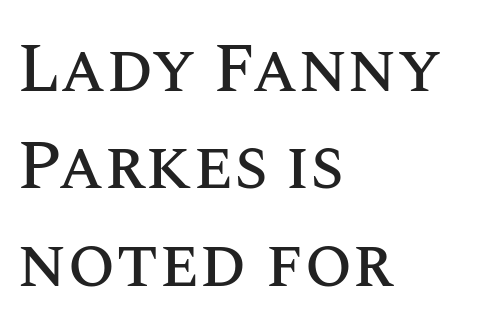
Q: Is the text italic (slanted)? A: No, it is upright.
Q: Is the text underlined? A: No.
Q: How is the paragraph aligned? A: Left-aligned.
Q: Is the spacing between letters normal or unusually wide? A: Normal.
Q: Is the spacing between lines tight, normal or loose? A: Normal.
Q: Width (condensed, normal, or wide)? A: Normal.
Q: Stroke contrast? A: Medium.
Q: x-height? A: Large.
Q: Monospaced? A: No.
